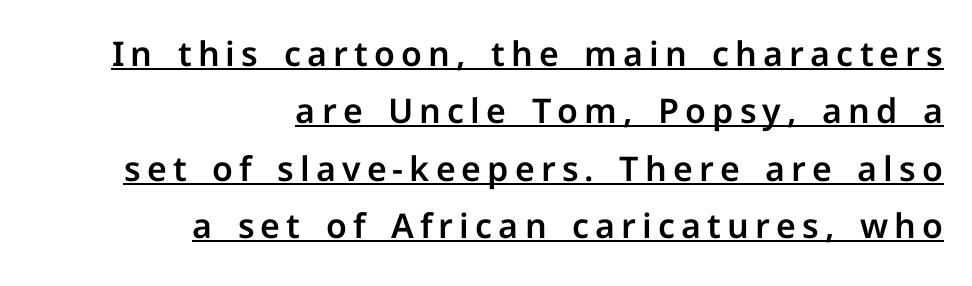
Ordinary non-slanted type is in use. These lines are rendered in a variable-pitch font. Caption: lettering with a line underneath. These lines are composed in type without serifs. A student would call this right alignment; a typographer would say flush right, rag left.
